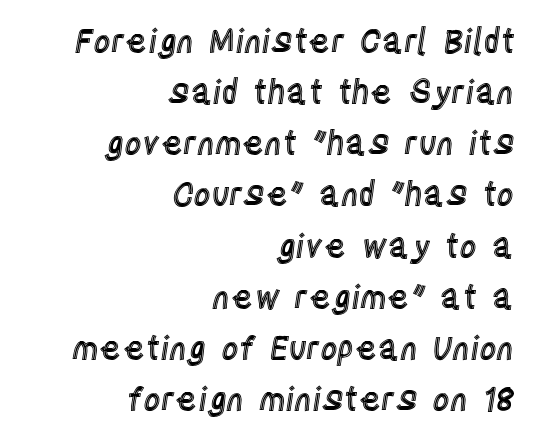
The zone under the glyphs is completely vacant. Proportional: the letters do not fall into vertical columns. Which margin do the lines hug? The right one — the left edge is uneven. This sample uses plain, unmodified letter spacing. One glance says typical: line gaps are just what's usual.
